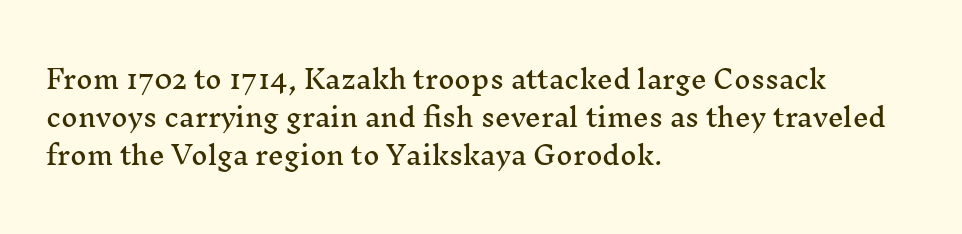
Descenders hang freely into open space. Teacher's note: observe the even left margin — that is flush-left alignment. The vertical gap from one line to the next is medium. If you drew a line through each stem, it would be perfectly vertical. The letters sit at their default tracking, neither squeezed nor spread.
